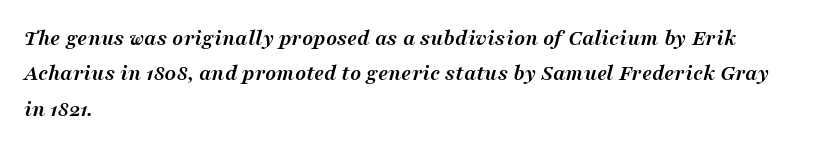
In CSS terms this would be text-align: left. Honestly, the row spacing looks completely unremarkable. Tracking here is standard; glyphs follow each other at the usual distance. The strokes are fattened all the way to bold. Italic: yes, the glyphs are oblique.
